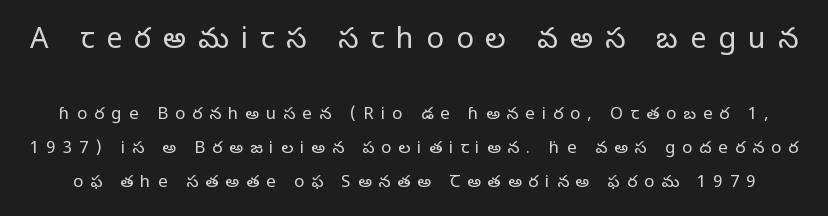
The image shows 29 px regular-weight serif type, upright; set loose line spacing (2.02x), unusually wide letter spacing (+0.41 em), not underlined; the first (top) block is 1.71x larger; low stroke contrast and a large x-height.
